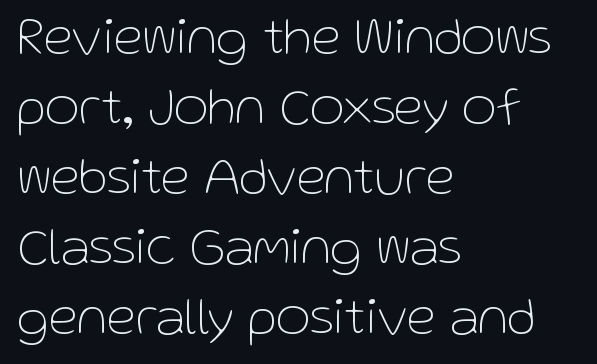
The image shows 53 px thin sans-serif type, upright; set left-aligned, normal line spacing (1.32x), normal letter spacing, not underlined; low stroke contrast and a medium x-height.
